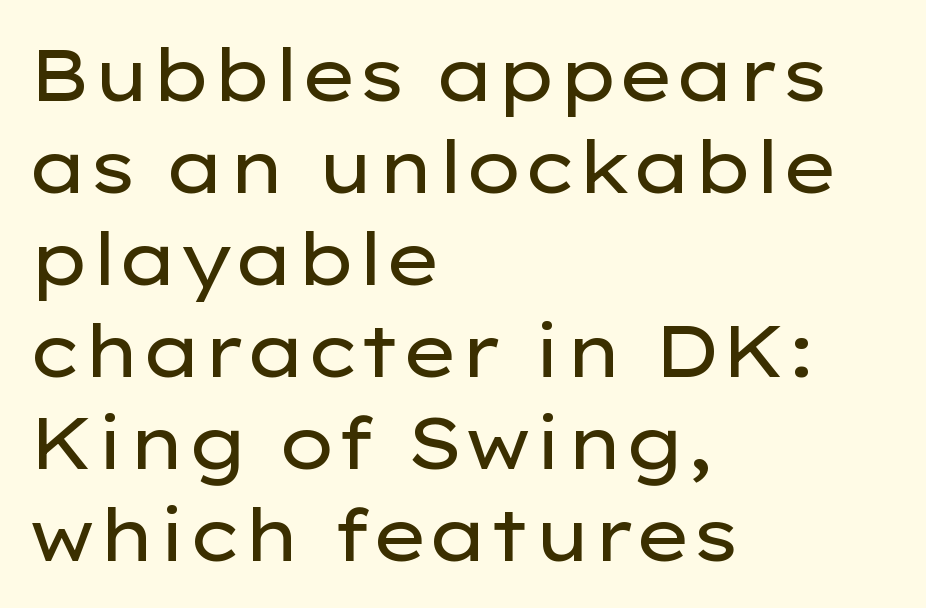
A student would call this left alignment; a typographer would say flush left, rag right. Summary of vertical rhythm: regular, with standard interline spacing. The face used here is proportionally spaced, like ordinary book or web type. It's the straight-up-and-down kind of type. Note: no serifs on the glyphs. Bare-footed words on every line.
